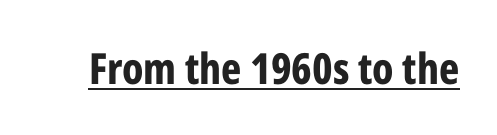
The image shows 43 px bold, condensed sans-serif type, upright; set normal letter spacing, underlined; low stroke contrast and a medium x-height.
